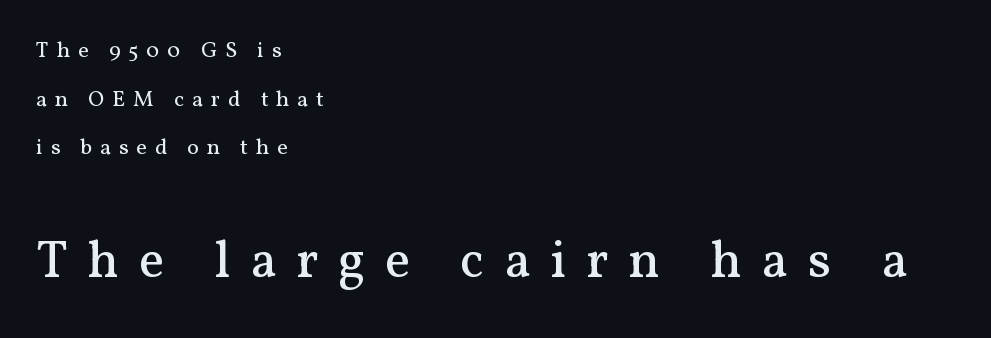
Each letter's strokes conclude with small projecting serifs. The passage shown is typed in a proportional face where columns would drift. Summary of vertical rhythm: relaxed, with wide interline spacing. Weight class: somewhere from thin through regular. The later block is typeset at a bigger size than the earlier block.
